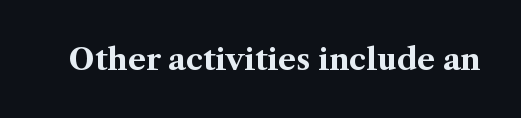
{"serif": "yes", "italic": "no", "bold": "yes", "weight": "bold", "width": "normal", "stroke_contrast": "medium", "x_height": "medium", "monospaced": "no", "underline": "no", "letter_spacing": "normal", "letter_spacing_em": 0.0, "glyph_px": 30}
